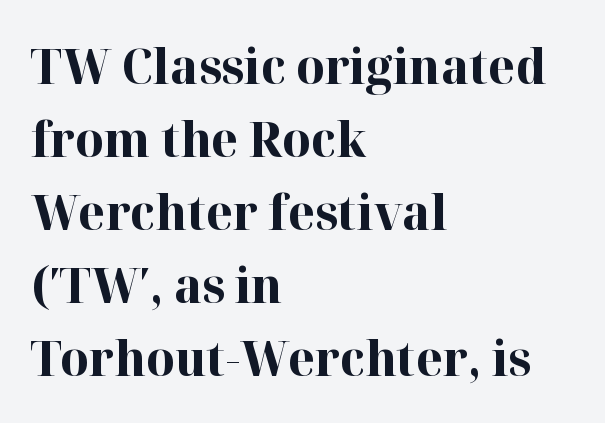
{"serif": "yes", "italic": "no", "bold": "yes", "weight": "bold", "width": "normal", "stroke_contrast": "high", "x_height": "medium", "monospaced": "no", "underline": "no", "align": "left", "line_spacing": "normal", "line_spacing_ratio": 1.49, "letter_spacing": "normal", "letter_spacing_em": 0.0, "glyph_px": 49}
